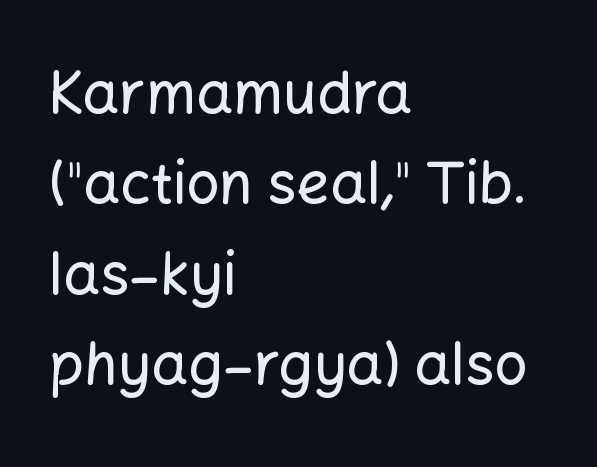
{"serif": "no", "italic": "no", "width": "normal", "stroke_contrast": "low", "x_height": "medium", "monospaced": "no", "underline": "no", "align": "left", "line_spacing": "normal", "line_spacing_ratio": 1.56, "letter_spacing": "normal", "letter_spacing_em": 0.0, "glyph_px": 58}
